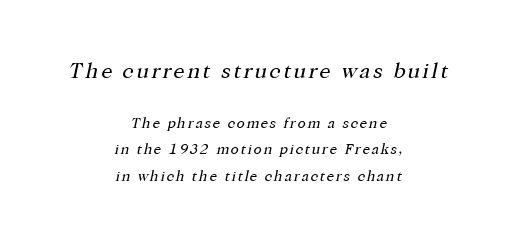
The image shows 22 px text type, italic (leaning right); set centered, line spacing 1.78x, not underlined; the first (top) block is 1.47x larger.
